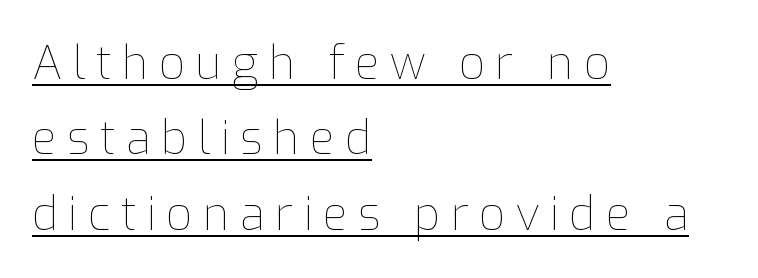
Q: Is the text bold? A: No.
Q: Is the text italic (slanted)? A: No, it is upright.
Q: Is the text underlined? A: Yes.
Q: How is the paragraph aligned? A: Left-aligned.
Q: Is the spacing between letters normal or unusually wide? A: Unusually wide.
Q: Is the spacing between lines tight, normal or loose? A: Normal.
Q: Width (condensed, normal, or wide)? A: Normal.
Q: Stroke contrast? A: Low.
Q: x-height? A: Medium.
Q: Monospaced? A: No.
